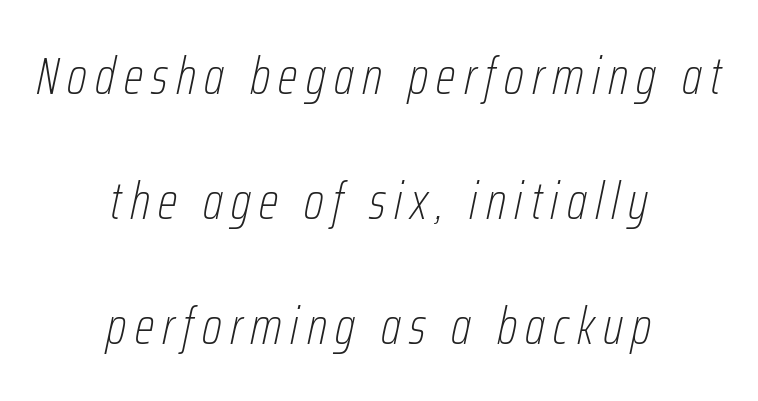
Where is the straight margin? There isn't one; the lines are centered. Interline gaps are noticeably wide in this sample. Check the space under the baseline: it is left empty. The letterforms sit at book weight or below. The passage shown leans; its letterforms are oblique. The letters advance in unequal steps, a hallmark of proportional type.
